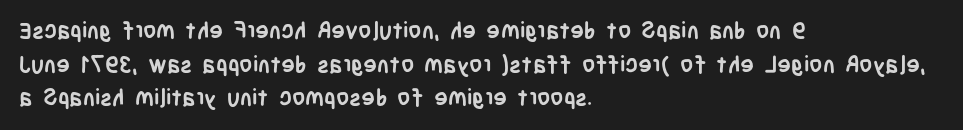
Q: Is the text bold? A: Yes.
Q: Is the text italic (slanted)? A: No, it is upright.
Q: Is the text underlined? A: No.
Q: How is the paragraph aligned? A: Left-aligned.
Q: Is the spacing between letters normal or unusually wide? A: Normal.
Q: Is the spacing between lines tight, normal or loose? A: Normal.
